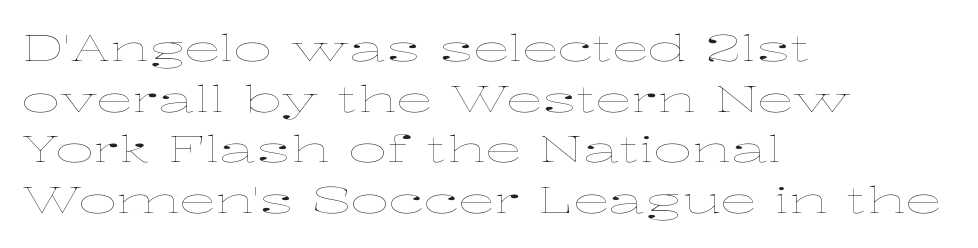
{"italic": "no", "bold": "no", "weight": "thin", "width": "wide", "stroke_contrast": "low", "x_height": "medium", "monospaced": "no", "underline": "no", "align": "left", "line_spacing": "normal", "line_spacing_ratio": 1.37, "letter_spacing": "normal", "letter_spacing_em": 0.0, "glyph_px": 37}
